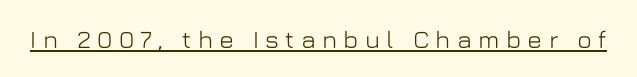
Q: Is the text italic (slanted)? A: No, it is upright.
Q: Is the text underlined? A: Yes.
Q: Is the spacing between letters normal or unusually wide? A: Unusually wide.
